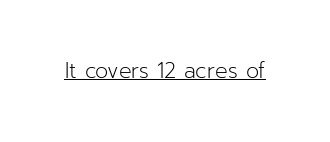
The image shows 21 px text type, upright; set normal letter spacing, underlined.
